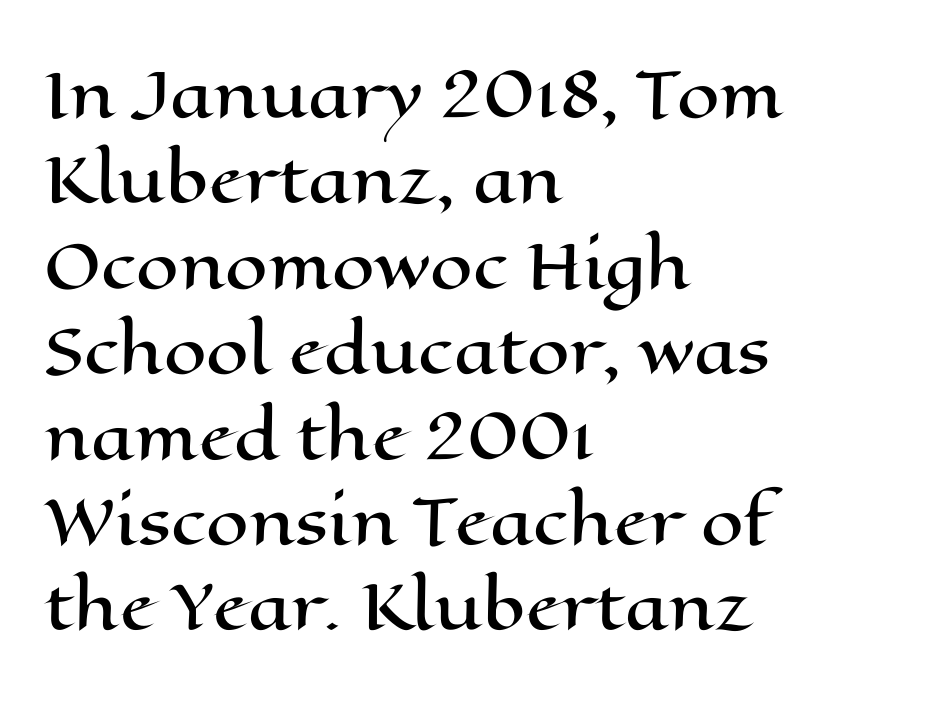
{"italic": "no", "width": "wide", "stroke_contrast": "high", "x_height": "medium", "monospaced": "no", "underline": "no", "align": "left", "line_spacing": "normal", "line_spacing_ratio": 1.4, "letter_spacing": "normal", "letter_spacing_em": 0.0, "glyph_px": 61}
